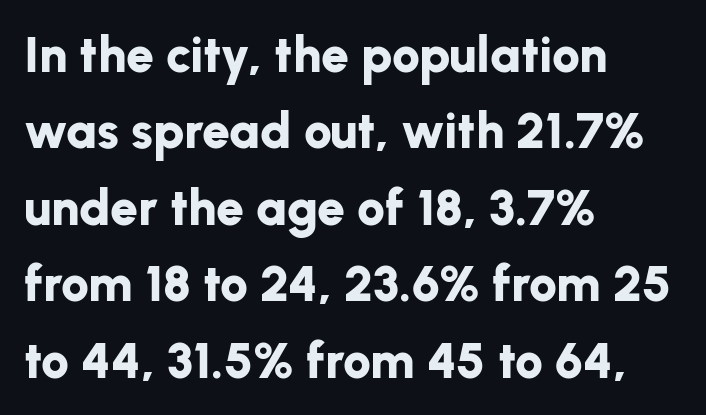
The image shows 50 px bold sans-serif type, upright; set left-aligned, normal line spacing (1.53x), normal letter spacing, not underlined; low stroke contrast and a medium x-height.
